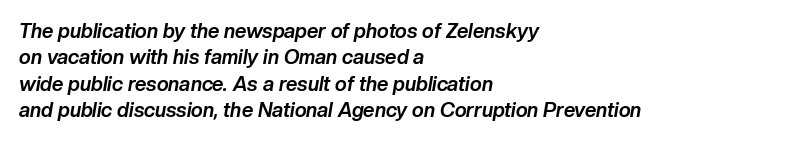
The image shows 20 px bold type, italic (leaning right); set left-aligned, normal line spacing (1.32x), normal letter spacing, not underlined.
